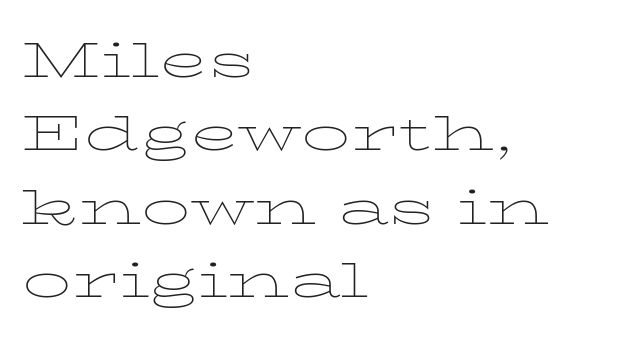
{"serif": "yes", "italic": "no", "bold": "no", "weight": "thin", "width": "wide", "stroke_contrast": "low", "x_height": "medium", "monospaced": "no", "underline": "no", "align": "left", "line_spacing": "normal", "line_spacing_ratio": 1.5, "letter_spacing": "normal", "letter_spacing_em": 0.0, "glyph_px": 49}
